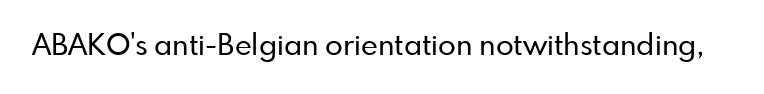
Q: Is the text italic (slanted)? A: No, it is upright.
Q: Is the typeface a serif or a sans-serif typeface? A: Sans-serif.
Q: Is the text underlined? A: No.
Q: Is the spacing between letters normal or unusually wide? A: Normal.
Q: Width (condensed, normal, or wide)? A: Normal.
Q: Stroke contrast? A: Low.
Q: x-height? A: Small.
Q: Monospaced? A: No.
